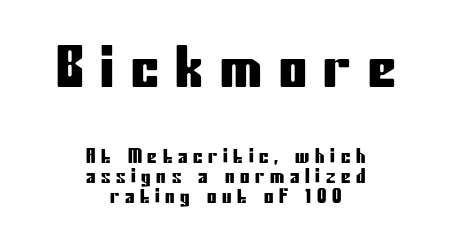
Q: Is the text italic (slanted)? A: No, it is upright.
Q: Is the typeface a serif or a sans-serif typeface? A: Sans-serif.
Q: Is the text underlined? A: No.
Q: How is the paragraph aligned? A: Centered.
Q: Is the spacing between letters normal or unusually wide? A: Unusually wide.
Q: Is the spacing between lines tight, normal or loose? A: Tight.
Q: Which block of text is set in a larger size, the first (top) or the second (bottom)? A: The first (top) one.
Q: Width (condensed, normal, or wide)? A: Condensed.
Q: Stroke contrast? A: Low.
Q: x-height? A: Medium.
Q: Monospaced? A: No.
